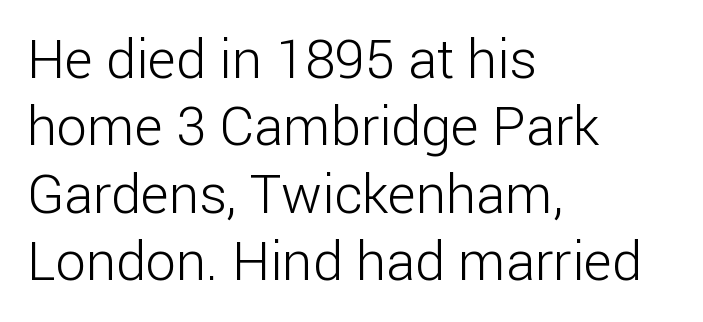
{"serif": "no", "italic": "no", "bold": "no", "weight": "light", "width": "normal", "stroke_contrast": "low", "x_height": "medium", "monospaced": "no", "underline": "no", "align": "left", "line_spacing": "normal", "line_spacing_ratio": 1.25, "letter_spacing": "normal", "letter_spacing_em": 0.0, "glyph_px": 54}
